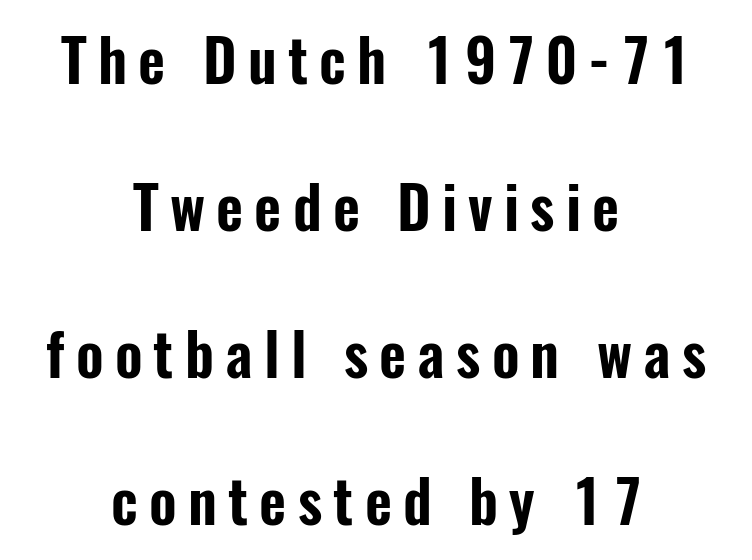
The image shows 59 px condensed sans-serif type, upright; set centered, loose line spacing (2.49x), not underlined; low stroke contrast and a medium x-height.
